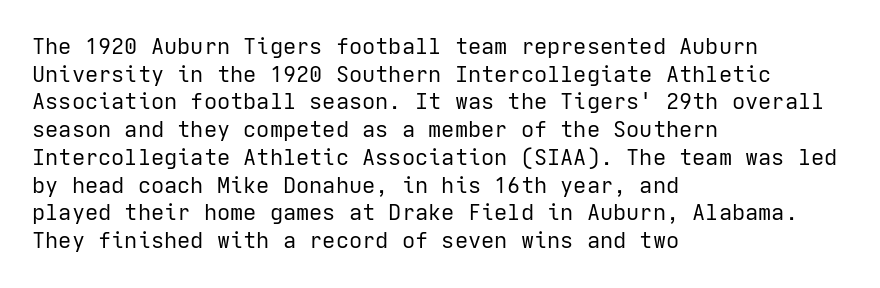
The typeface has the unassuming heft of standard copy or less. Vertical strokes here are truly vertical. A clean baseline with only descenders dipping below it. Default kerning and tracking; the words read as compact shapes.
